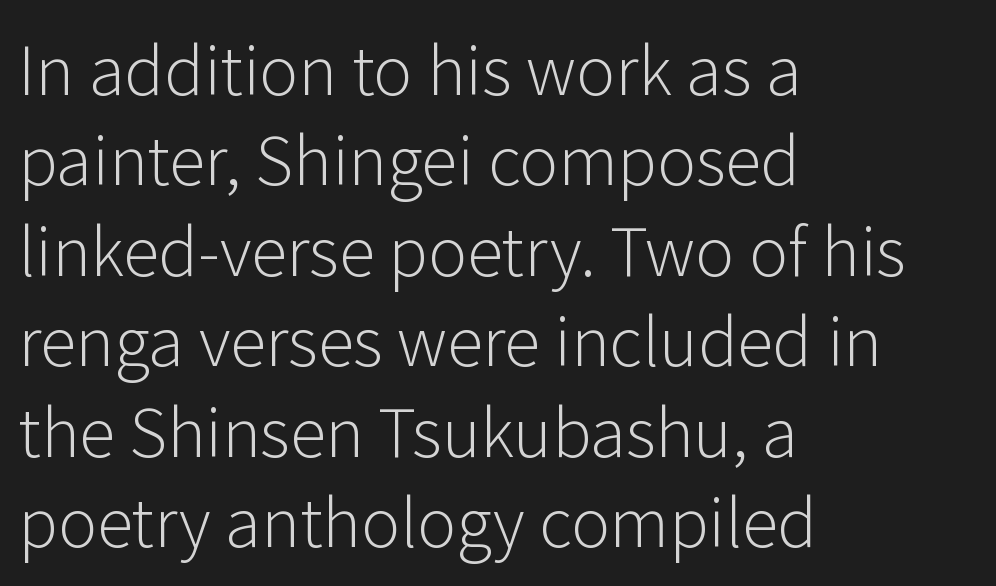
Weight: in the light-to-regular range. Notice how the passage keeps a crisp vertical edge on the left only. Letterform terminals end flat and unadorned throughout the passage. The face used here is proportionally spaced, like ordinary book or web type. In terms of letterspacing, this is plain default setting. Bare-footed words on every line.
